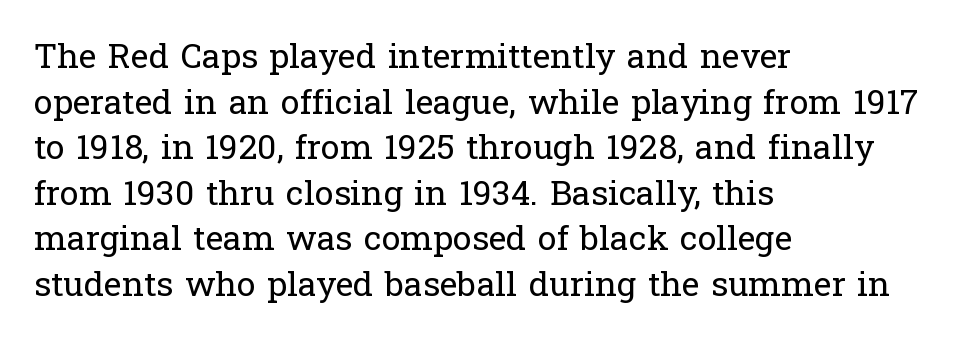
This sample is left-justified, so line endings fall wherever the words run out. Quick note: underline off. The face looks like a standard text weight, possibly lighter. The type sits square on the baseline with zero lean. Summary of vertical rhythm: regular, with standard interline spacing.
